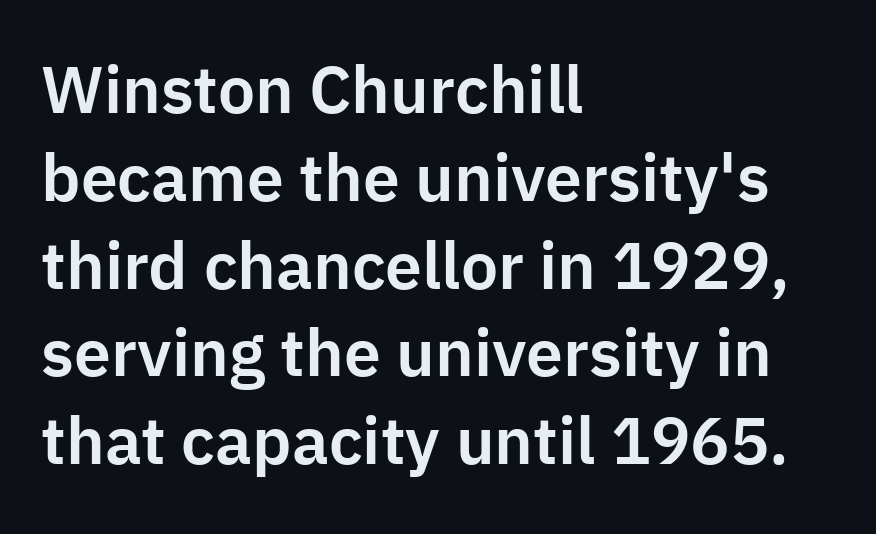
{"serif": "no", "italic": "no", "width": "normal", "stroke_contrast": "low", "x_height": "medium", "monospaced": "no", "underline": "no", "align": "left", "line_spacing": "normal", "line_spacing_ratio": 1.33, "letter_spacing": "normal", "letter_spacing_em": 0.0, "glyph_px": 66}
